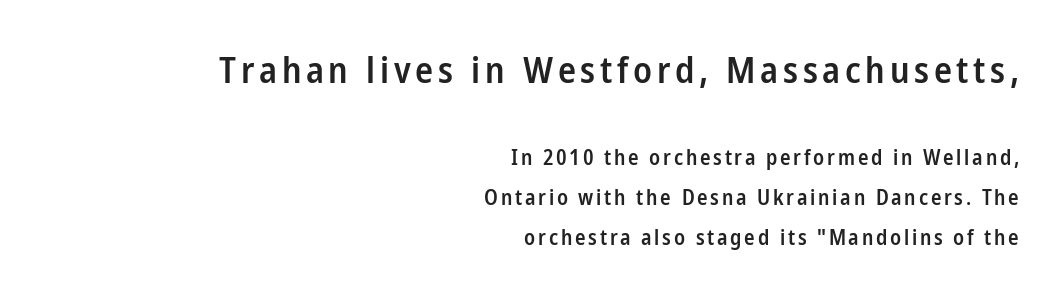
Q: Is the text bold? A: Semi-bold.
Q: Is the text italic (slanted)? A: No, it is upright.
Q: Is the typeface a serif or a sans-serif typeface? A: Sans-serif.
Q: Is the text underlined? A: No.
Q: How is the paragraph aligned? A: Right-aligned.
Q: Is the spacing between lines tight, normal or loose? A: Loose.
Q: Which block of text is set in a larger size, the first (top) or the second (bottom)? A: The first (top) one.
Q: Width (condensed, normal, or wide)? A: Condensed.
Q: Stroke contrast? A: Low.
Q: x-height? A: Medium.
Q: Monospaced? A: No.
